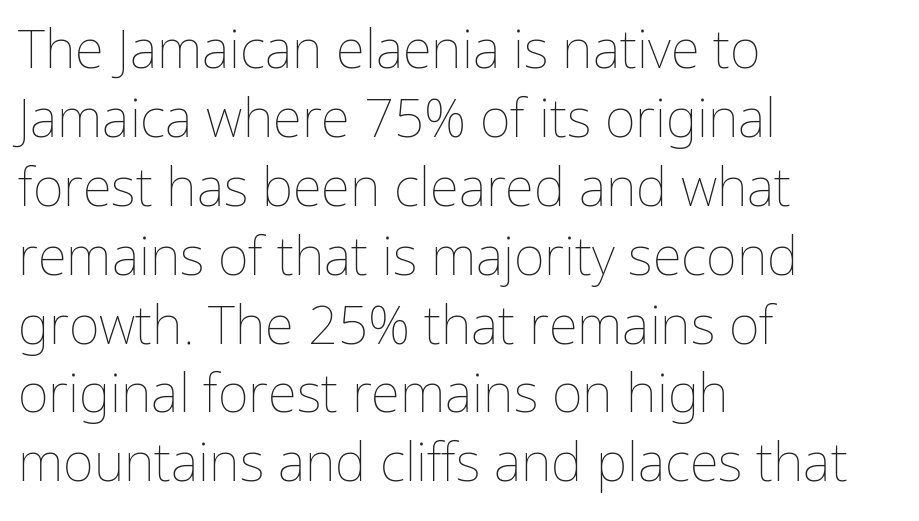
The image shows 53 px thin type, upright; set left-aligned, normal line spacing (1.3x), normal letter spacing, not underlined; low stroke contrast and a medium x-height.
